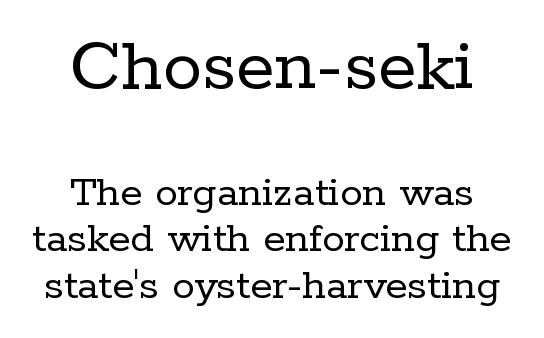
The image shows 78 px regular-weight serif type, upright; set centered, tight line spacing (1.04x), normal letter spacing, not underlined; the first (top) block is 1.73x larger; low stroke contrast and a medium x-height.
